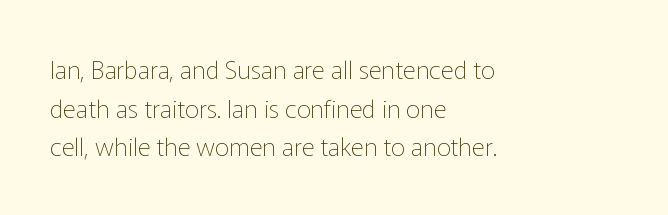
{"italic": "no", "bold": "no", "underline": "no", "align": "left", "line_spacing": "normal", "line_spacing_ratio": 1.55, "letter_spacing": "normal", "letter_spacing_em": 0.0, "glyph_px": 25}
